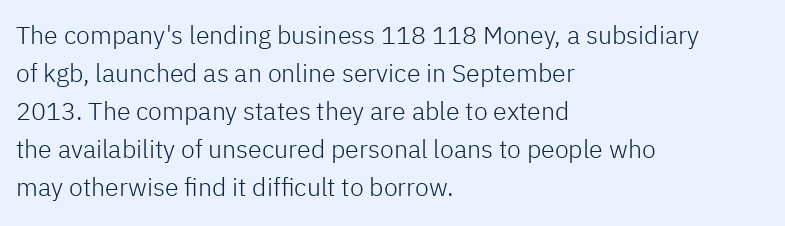
{"italic": "no", "bold": "no", "underline": "no", "align": "left", "line_spacing": "normal", "line_spacing_ratio": 1.52, "letter_spacing": "normal", "letter_spacing_em": 0.0, "glyph_px": 25}
